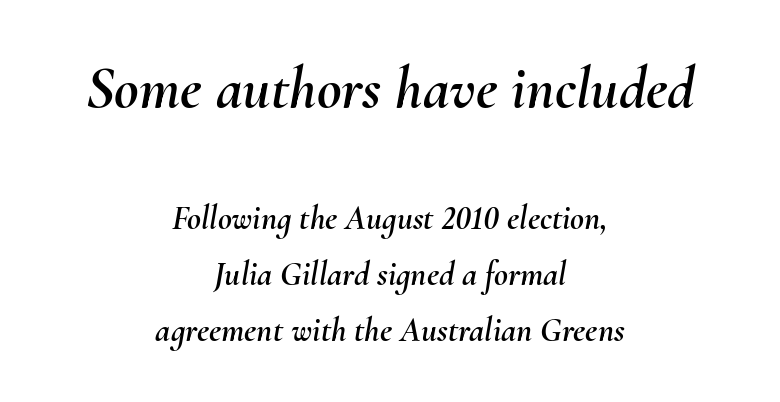
The image shows 60 px text type, italic (leaning right); set centered, normal line spacing (1.64x), normal letter spacing, not underlined; the first (top) block is 1.76x larger; medium stroke contrast and a small x-height.
